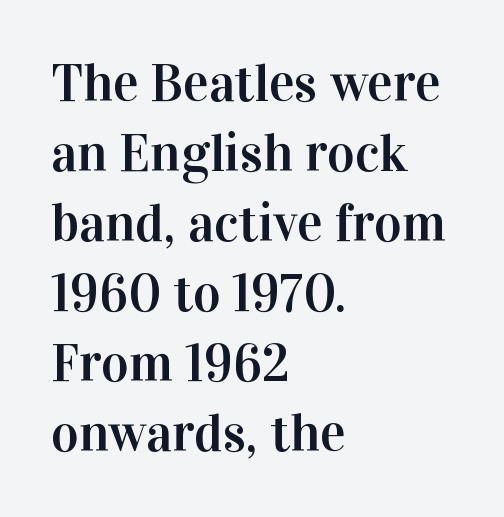
{"serif": "yes", "italic": "no", "width": "normal", "stroke_contrast": "high", "x_height": "medium", "monospaced": "no", "underline": "no", "align": "left", "line_spacing": "normal", "line_spacing_ratio": 1.32, "letter_spacing": "normal", "letter_spacing_em": 0.0, "glyph_px": 53}
